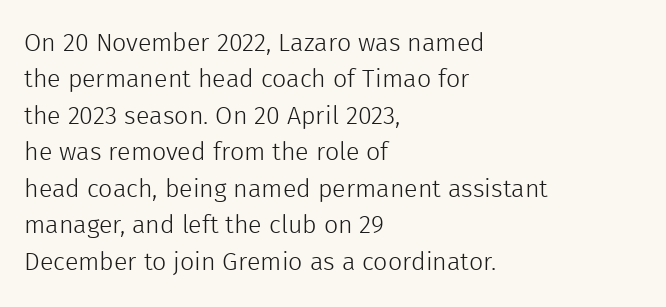
{"italic": "no", "bold": "no", "underline": "no", "align": "left", "line_spacing": "normal", "line_spacing_ratio": 1.46, "letter_spacing": "normal", "letter_spacing_em": 0.0, "glyph_px": 25}
